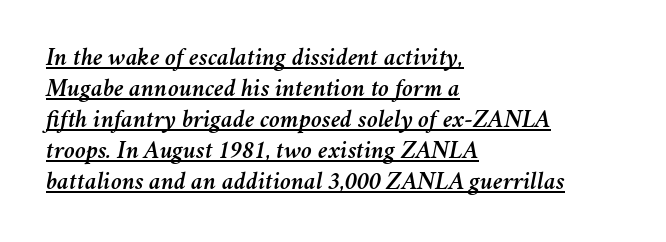
Q: Is the text italic (slanted)? A: Yes, it leans right by about 11 degrees.
Q: Is the text underlined? A: Yes.
Q: How is the paragraph aligned? A: Left-aligned.
Q: Is the spacing between letters normal or unusually wide? A: Normal.
